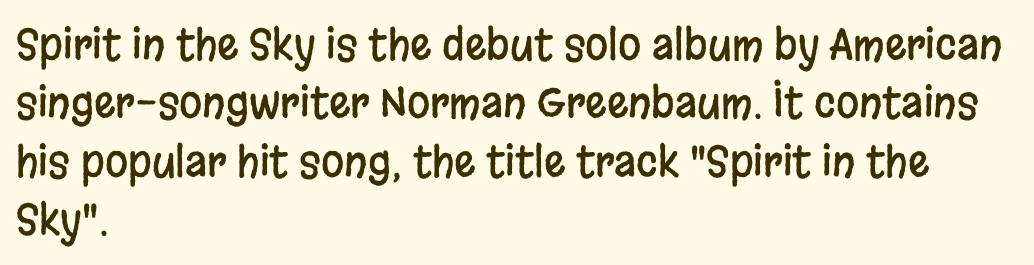
The image shows 42 px condensed sans-serif type, upright; set left-aligned, normal line spacing (1.39x), normal letter spacing, not underlined; low stroke contrast and a large x-height.
